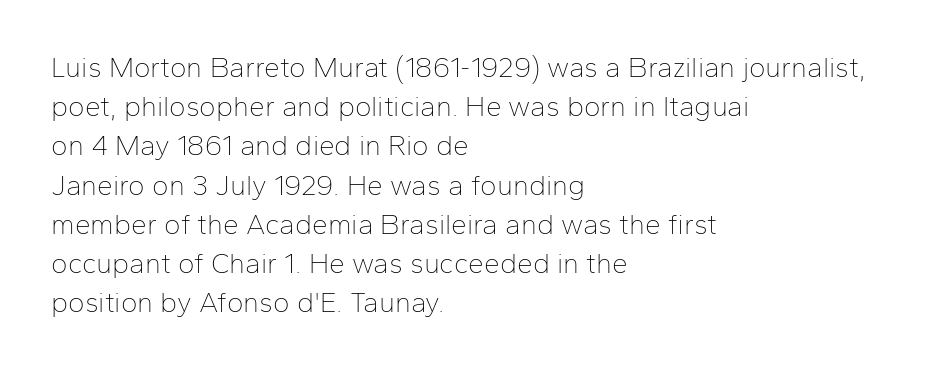
Q: Is the text bold? A: No.
Q: Is the text italic (slanted)? A: No, it is upright.
Q: Is the typeface a serif or a sans-serif typeface? A: Sans-serif.
Q: Is the text underlined? A: No.
Q: How is the paragraph aligned? A: Left-aligned.
Q: Is the spacing between letters normal or unusually wide? A: Normal.
Q: Is the spacing between lines tight, normal or loose? A: Normal.
Q: Width (condensed, normal, or wide)? A: Normal.
Q: Stroke contrast? A: Low.
Q: x-height? A: Medium.
Q: Monospaced? A: No.
